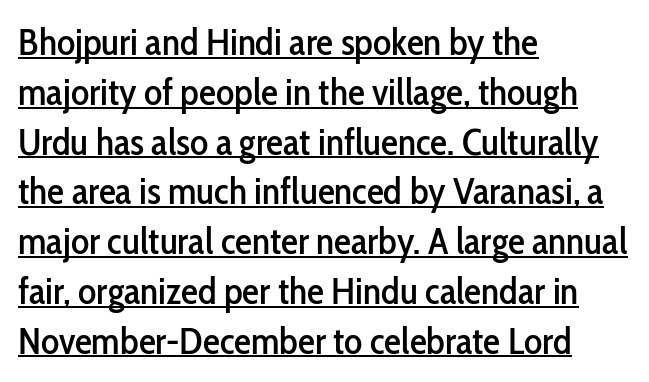
{"serif": "no", "italic": "no", "width": "condensed", "stroke_contrast": "low", "x_height": "medium", "monospaced": "no", "underline": "yes", "align": "left", "line_spacing": "normal", "line_spacing_ratio": 1.31, "letter_spacing": "normal", "letter_spacing_em": 0.0, "glyph_px": 38}
